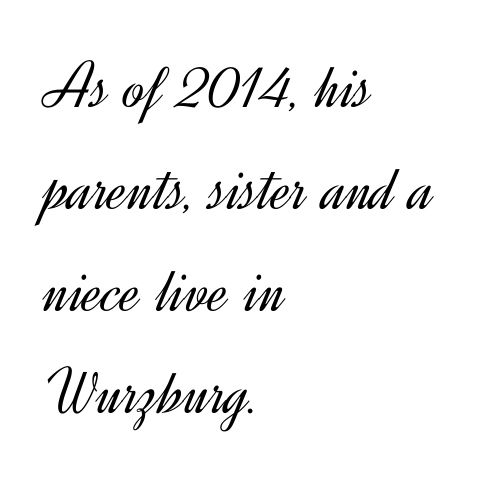
{"serif": "no", "bold": "no", "weight": "light", "width": "normal", "x_height": "small", "monospaced": "no", "underline": "no", "align": "left", "line_spacing": "normal", "line_spacing_ratio": 1.52, "letter_spacing": "normal", "letter_spacing_em": 0.0, "glyph_px": 67}
